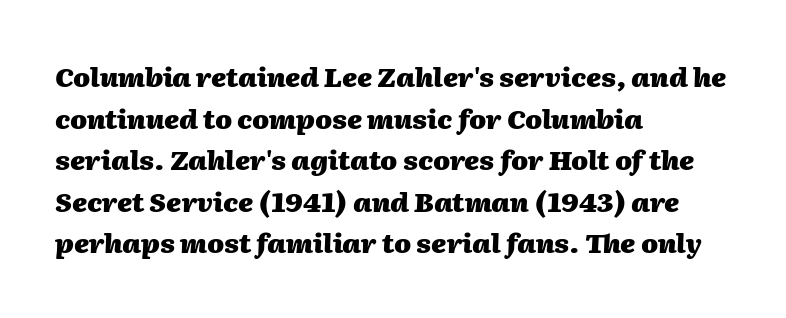
The glyphs are unaccompanied by any horizontal stroke below them. The rows are spaced the way most documents space them. All the whitespace from short lines collects on the right. It's the slanting kind of type. Weight check: bold — yes, fully. Letter spacing: default.
